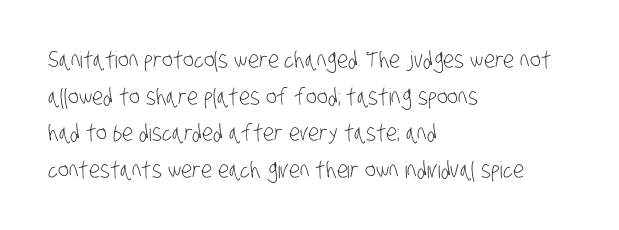
These lines sit exactly where default settings would place them. Teacher's note: observe the even left margin — that is flush-left alignment. Unmarked baselines from the first word to the last. The horizontal fit of the characters is conventional and even. Summary of weight: not heavy and not bold.
